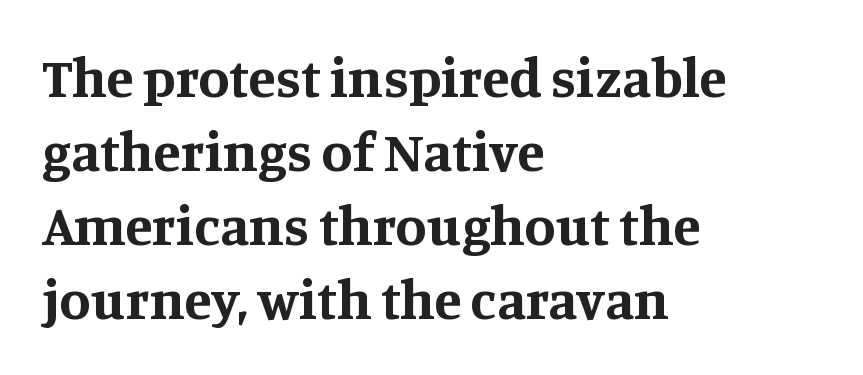
{"serif": "yes", "italic": "no", "bold": "yes", "weight": "bold", "width": "normal", "stroke_contrast": "medium", "x_height": "large", "monospaced": "no", "underline": "no", "align": "left", "line_spacing": "normal", "line_spacing_ratio": 1.32, "letter_spacing": "normal", "letter_spacing_em": 0.0, "glyph_px": 56}
